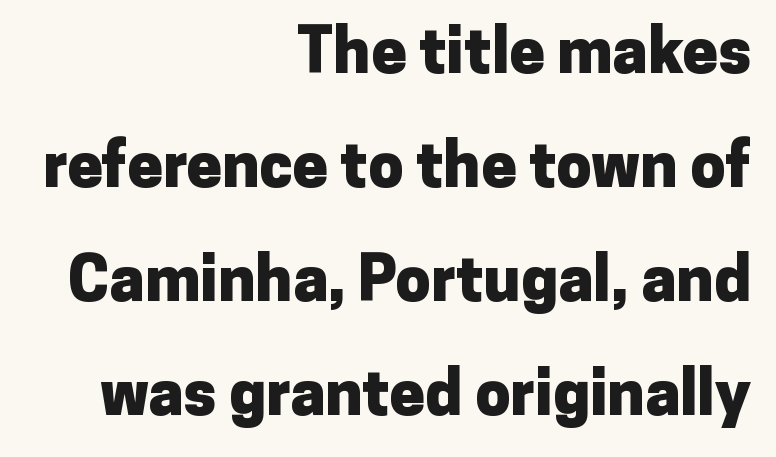
{"serif": "no", "italic": "no", "bold": "yes", "weight": "heavy", "width": "normal", "stroke_contrast": "low", "x_height": "medium", "monospaced": "no", "underline": "no", "align": "right", "line_spacing_ratio": 1.81, "letter_spacing": "normal", "letter_spacing_em": 0.0, "glyph_px": 63}
